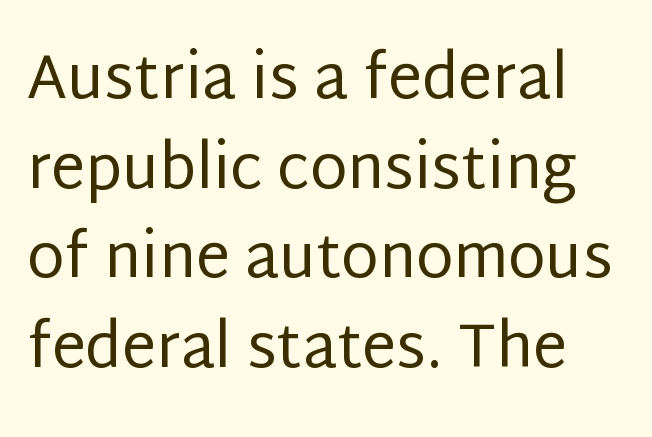
Is the letter spacing exaggerated? No — it looks like the ordinary default. Lines of text with bare space underneath. Classification — sans serif. No letter is thick-stroked: the sample isn't bold. You could not count columns in this text — the font is proportionally spaced. Vertical strokes here are truly vertical.
